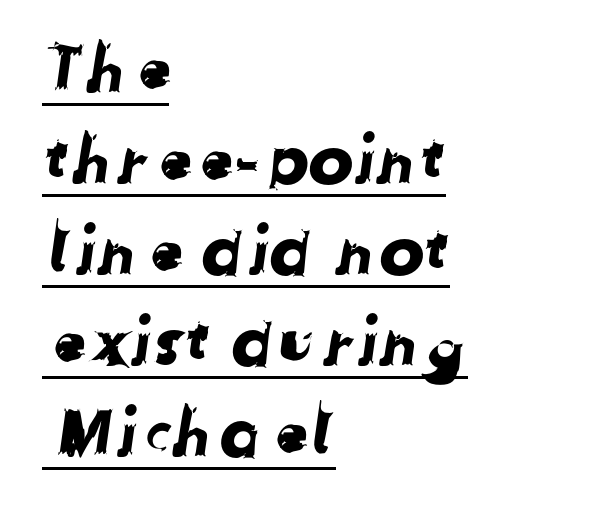
The image shows 68 px sans-serif type; set left-aligned, normal line spacing (1.34x), normal letter spacing, underlined; low stroke contrast and a medium x-height.
